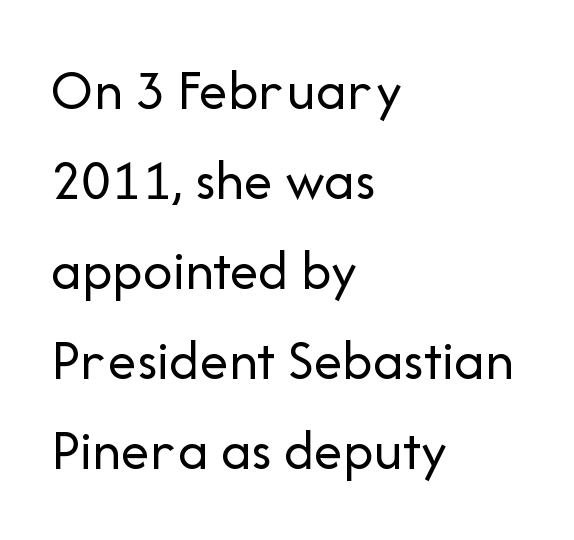
This sample uses a sans-serif face. Characters remain perfectly vertical along every line. Has an underline been added? It has not. Each stroke keeps to a modest, everyday thickness or less.
